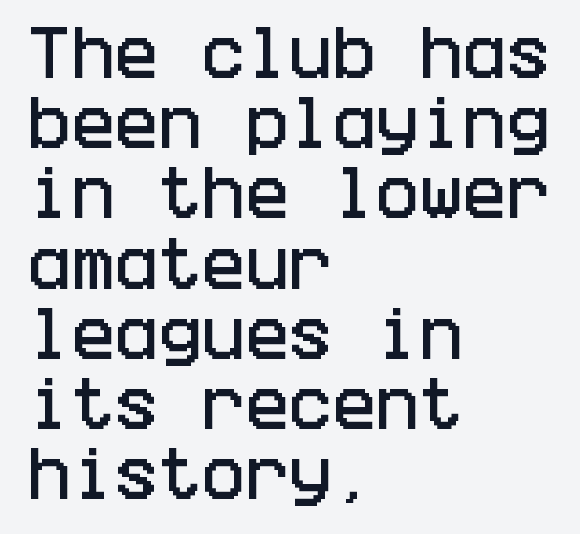
{"serif": "no", "italic": "no", "width": "condensed", "stroke_contrast": "low", "x_height": "large", "underline": "no", "align": "left", "line_spacing_ratio": 1.21, "letter_spacing": "normal", "letter_spacing_em": 0.0, "glyph_px": 58}
